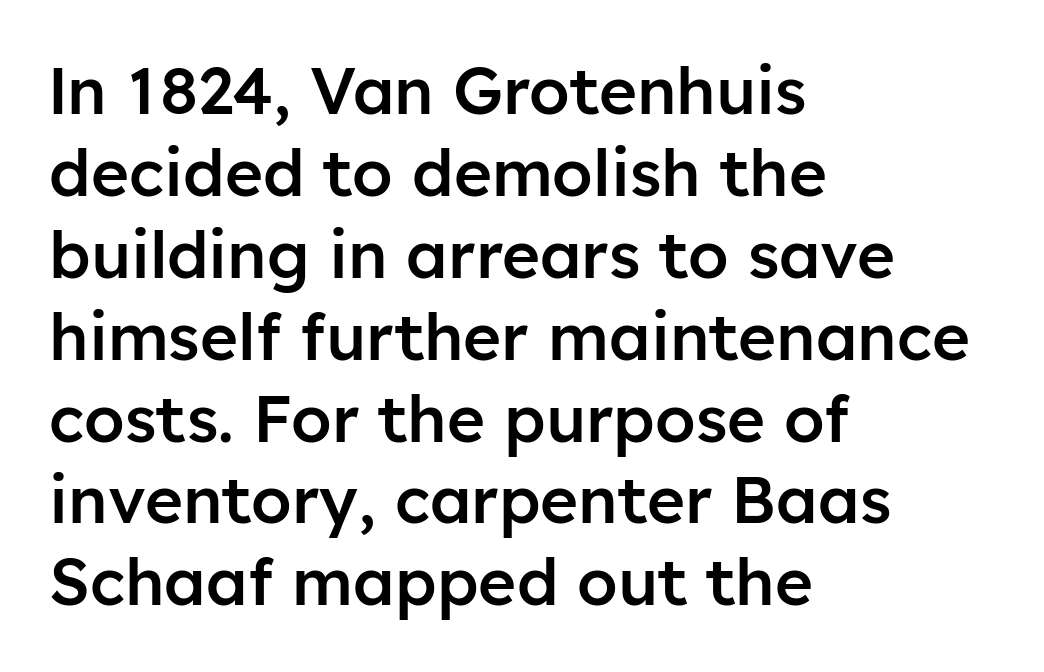
Posture: straight, roman, zero tilt. Font category for this specimen: sans-serif. In terms of leading, this rendering sits right in the middle. As a designer I'd log this as weight 600, semibold. The line texture is even and compact thanks to regular tracking. This sample has the flowing, uneven cadence of proportional lettering.
